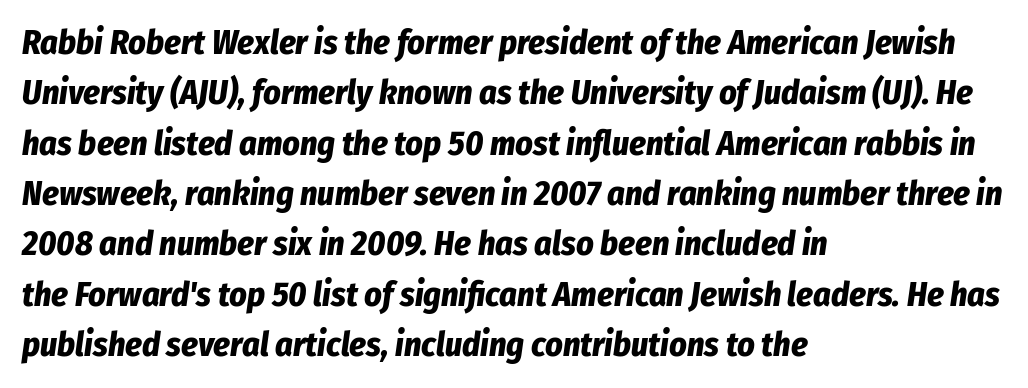
Q: Is the text bold? A: Yes.
Q: Is the text italic (slanted)? A: Yes, it leans right by about 8 degrees.
Q: Is the text underlined? A: No.
Q: How is the paragraph aligned? A: Left-aligned.
Q: Is the spacing between letters normal or unusually wide? A: Normal.
Q: Is the spacing between lines tight, normal or loose? A: Normal.
Q: Width (condensed, normal, or wide)? A: Condensed.
Q: Stroke contrast? A: Low.
Q: x-height? A: Medium.
Q: Monospaced? A: No.
